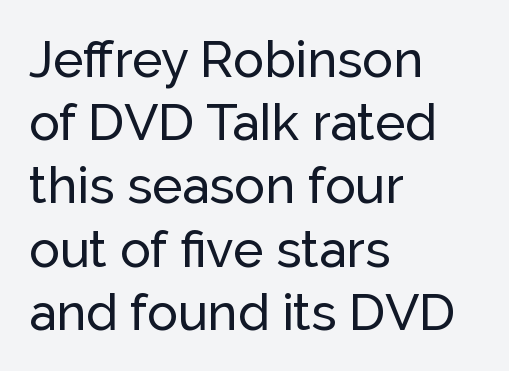
The image shows 51 px sans-serif type, upright; set left-aligned, line spacing 1.24x, normal letter spacing, not underlined; low stroke contrast and a medium x-height.
